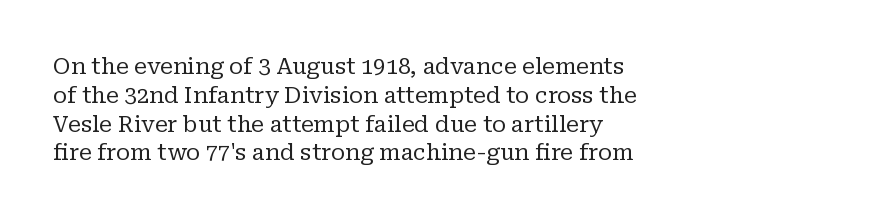
{"italic": "no", "bold": "no", "underline": "no", "align": "left", "line_spacing": "normal", "line_spacing_ratio": 1.31, "letter_spacing": "normal", "letter_spacing_em": 0.0, "glyph_px": 22}
